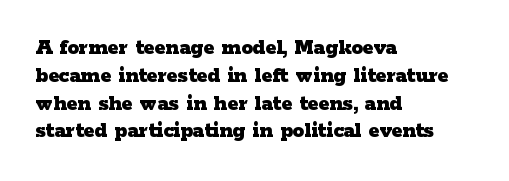
Q: Is the text bold? A: Yes.
Q: Is the text italic (slanted)? A: No, it is upright.
Q: Is the text underlined? A: No.
Q: How is the paragraph aligned? A: Left-aligned.
Q: Is the spacing between letters normal or unusually wide? A: Normal.
